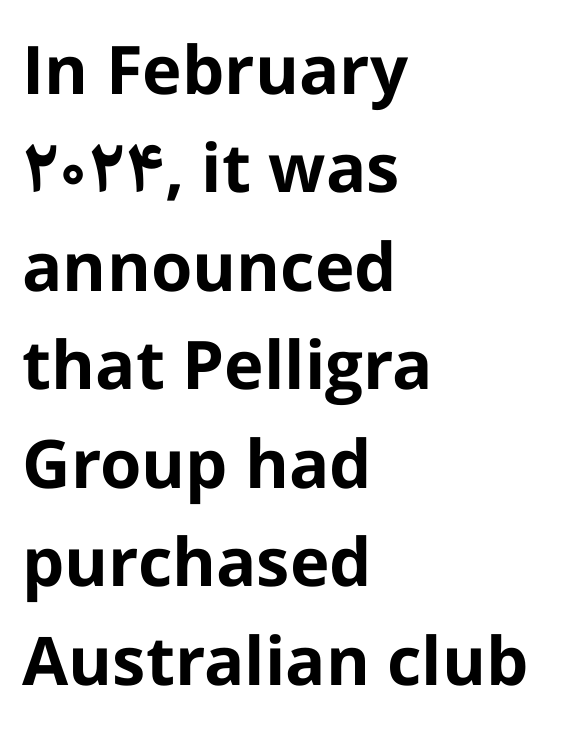
{"serif": "no", "italic": "no", "bold": "yes", "weight": "bold", "width": "normal", "stroke_contrast": "low", "x_height": "medium", "monospaced": "no", "underline": "no", "align": "left", "line_spacing": "normal", "line_spacing_ratio": 1.47, "letter_spacing": "normal", "letter_spacing_em": 0.0, "glyph_px": 67}
